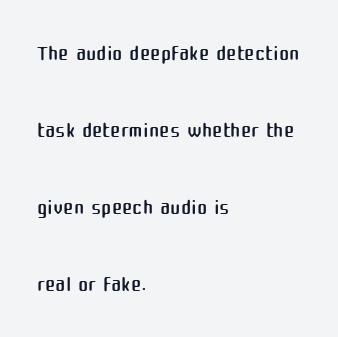
Q: Is the text bold? A: No.
Q: Is the text italic (slanted)? A: No, it is upright.
Q: Is the typeface a serif or a sans-serif typeface? A: Sans-serif.
Q: Is the text underlined? A: No.
Q: How is the paragraph aligned? A: Left-aligned.
Q: Is the spacing between letters normal or unusually wide? A: Normal.
Q: Is the spacing between lines tight, normal or loose? A: Loose.
Q: Width (condensed, normal, or wide)? A: Normal.
Q: Stroke contrast? A: Medium.
Q: x-height? A: Medium.
Q: Monospaced? A: No.
